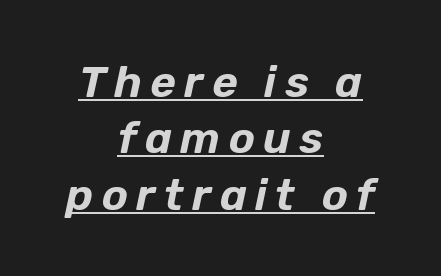
Think of a printed novel: that variable character pitch is what you see here. Regular leading. The lettering is marked with a stroke running underneath it. The rag falls on both sides of this text block equally. A typesetter would mark this as italic.
